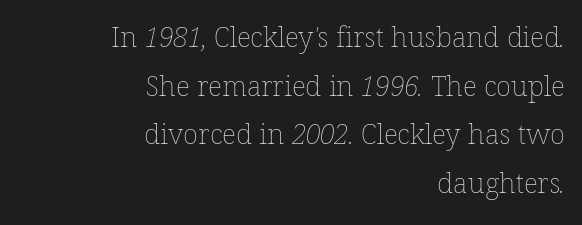
The image shows 28 px thin type; set right-aligned, line spacing 1.74x, normal letter spacing, not underlined; low stroke contrast and a medium x-height.
